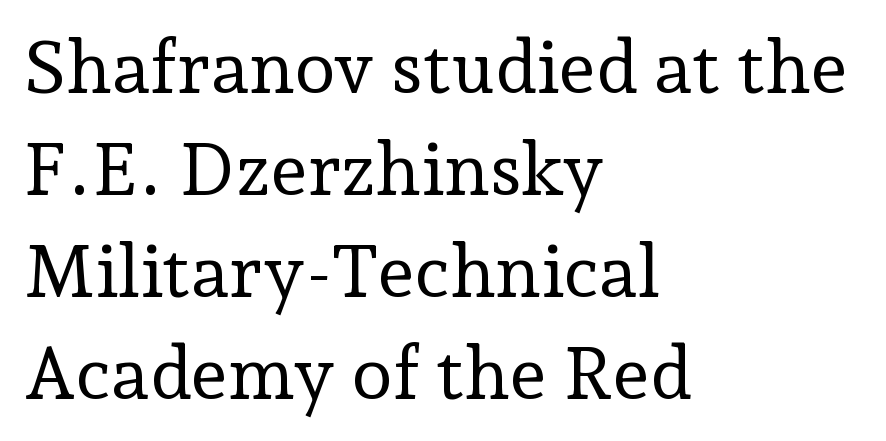
The image shows 74 px regular-weight serif type, upright; set left-aligned, normal line spacing (1.38x), normal letter spacing, not underlined; low stroke contrast and a medium x-height.
